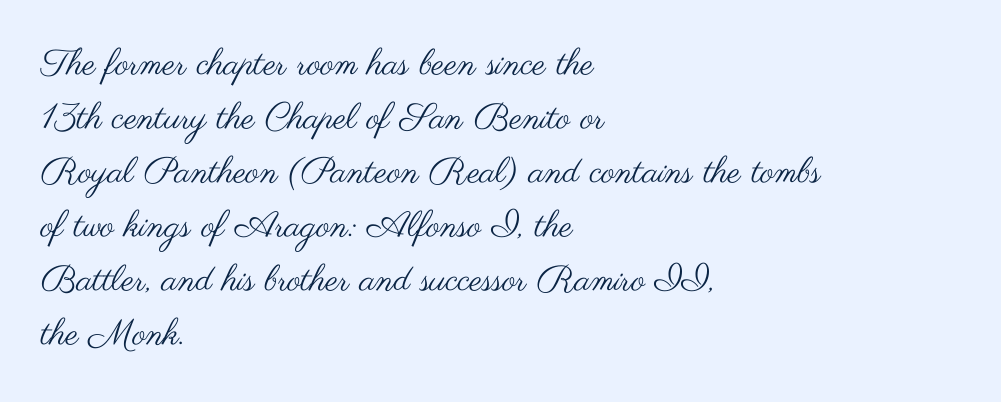
{"serif": "no", "bold": "no", "weight": "regular", "width": "wide", "stroke_contrast": "medium", "x_height": "small", "monospaced": "no", "underline": "no", "align": "left", "line_spacing": "normal", "line_spacing_ratio": 1.5, "letter_spacing": "normal", "letter_spacing_em": 0.0, "glyph_px": 36}
